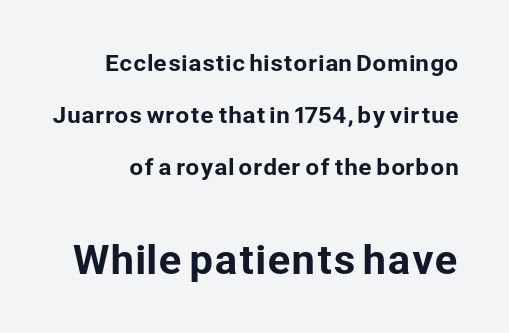
Q: Is the text italic (slanted)? A: No, it is upright.
Q: Is the typeface a serif or a sans-serif typeface? A: Sans-serif.
Q: Is the text underlined? A: No.
Q: Is the spacing between letters normal or unusually wide? A: Normal.
Q: Is the spacing between lines tight, normal or loose? A: Loose.
Q: Which block of text is set in a larger size, the first (top) or the second (bottom)? A: The second (bottom) one.
Q: Width (condensed, normal, or wide)? A: Normal.
Q: Stroke contrast? A: Low.
Q: x-height? A: Medium.
Q: Monospaced? A: No.
